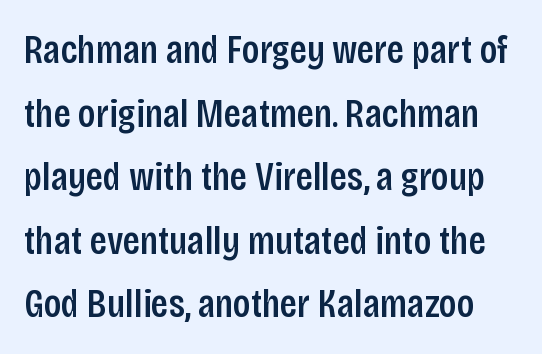
Q: Is the text italic (slanted)? A: No, it is upright.
Q: Is the typeface a serif or a sans-serif typeface? A: Sans-serif.
Q: Is the text underlined? A: No.
Q: Is the spacing between letters normal or unusually wide? A: Normal.
Q: Is the spacing between lines tight, normal or loose? A: Normal.
Q: Width (condensed, normal, or wide)? A: Condensed.
Q: Stroke contrast? A: Low.
Q: x-height? A: Large.
Q: Monospaced? A: No.
